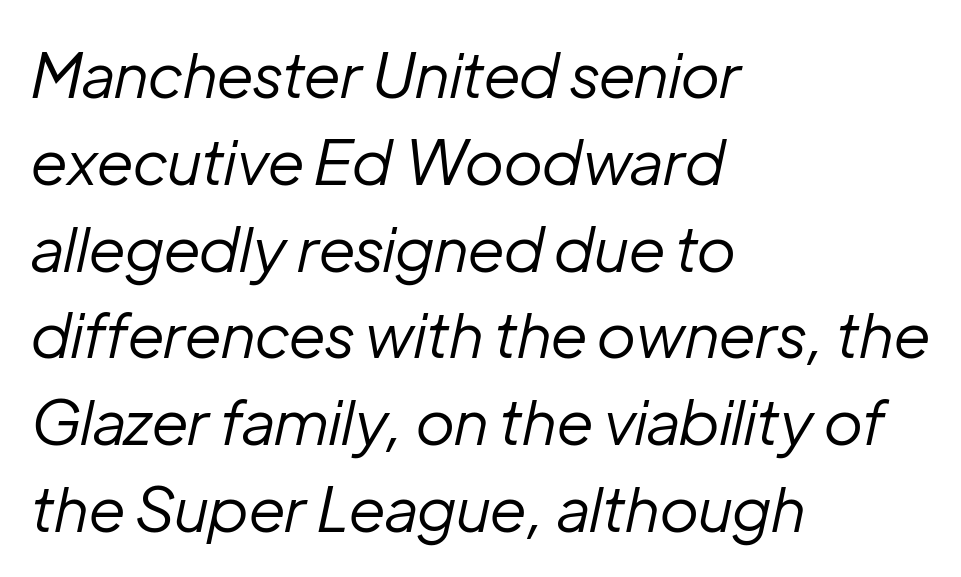
{"italic": "yes", "lean": "right", "slant_degrees": 12, "bold": "no", "weight": "regular", "width": "normal", "stroke_contrast": "low", "x_height": "medium", "monospaced": "no", "underline": "no", "align": "left", "line_spacing": "normal", "line_spacing_ratio": 1.4, "letter_spacing": "normal", "letter_spacing_em": 0.0, "glyph_px": 62}
